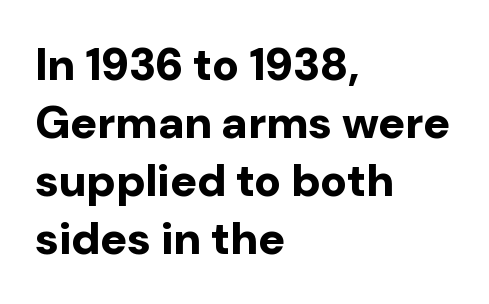
{"serif": "no", "italic": "no", "bold": "yes", "weight": "bold", "width": "normal", "stroke_contrast": "low", "x_height": "medium", "monospaced": "no", "underline": "no", "align": "left", "line_spacing": "normal", "line_spacing_ratio": 1.29, "letter_spacing": "normal", "letter_spacing_em": 0.0, "glyph_px": 45}
